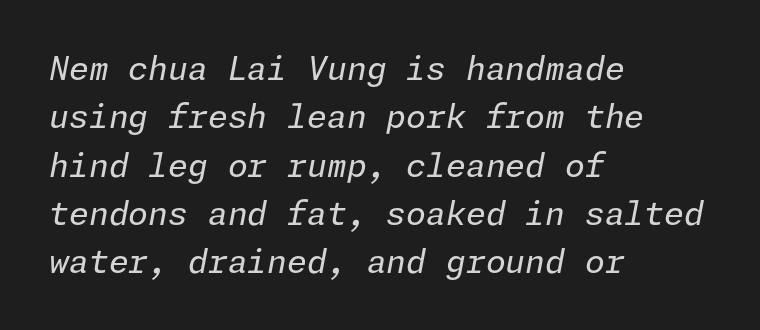
Evenly set lines give the paragraph a standard silhouette. The glyphs look as if they've been sheared to an angle. Does extra space separate the letters? No, they use regular spacing. Layout note: lines flush left. Nothing heavy about these letters — not bold at all. Check under the words: just untouched page.
